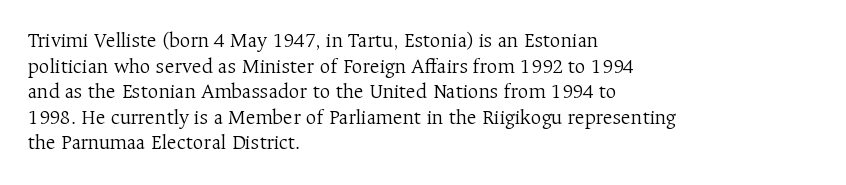
{"italic": "no", "bold": "no", "underline": "no", "align": "left", "line_spacing_ratio": 1.22, "letter_spacing": "normal", "letter_spacing_em": 0.0, "glyph_px": 21}
